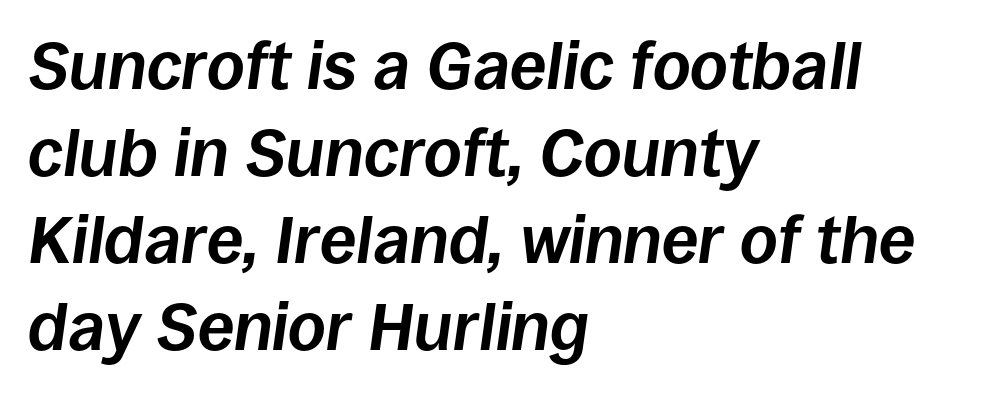
Proportional: the letters do not fall into vertical columns. Letters rest on an invisible, unmarked baseline. The text block is weighted toward the left margin, trailing off unevenly rightward. If you drew a line through each stem, it would be angled.
